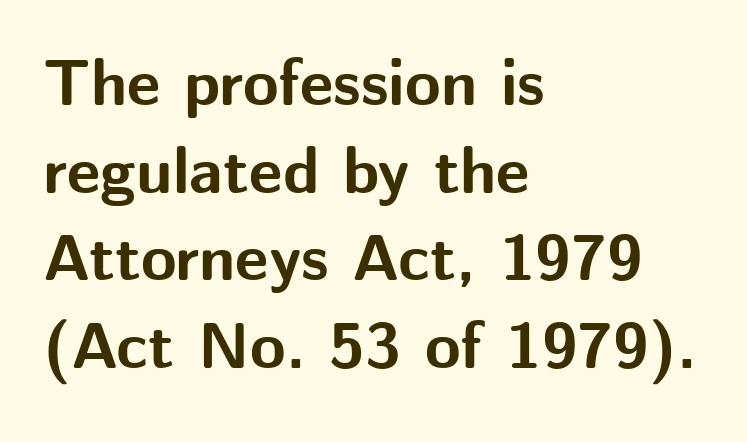
The image shows 65 px bold sans-serif type, upright; set left-aligned, normal line spacing (1.35x), normal letter spacing, not underlined; medium stroke contrast and a medium x-height.
